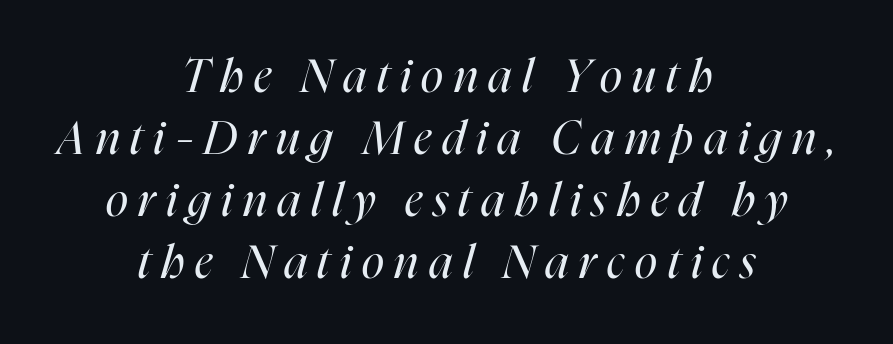
Students, observe: this is what conventionally led text looks like. Nobody drew a line under any word here. Letter spacing: wide. This rendering uses center alignment, leaving both contours irregular but symmetric. Each letter keeps its own natural width here, so spacing adapts to shape.
